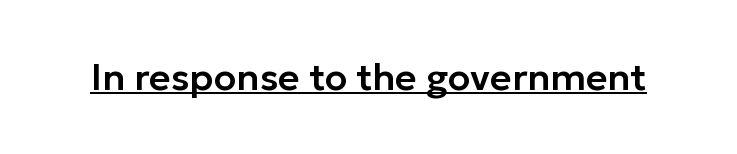
The image shows 37 px sans-serif type, upright; set normal letter spacing, underlined; low stroke contrast and a medium x-height.
